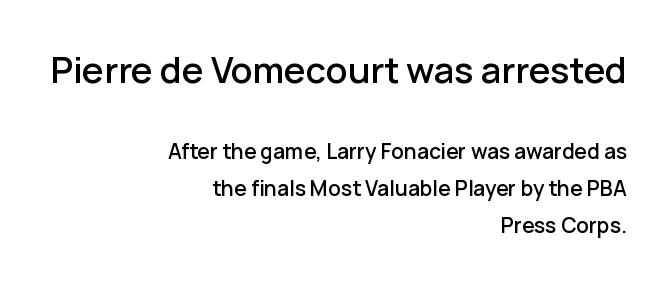
The image shows 36 px sans-serif type, upright; set right-aligned, line spacing 1.76x, normal letter spacing, not underlined; the first (top) block is 1.71x larger; low stroke contrast and a medium x-height.
